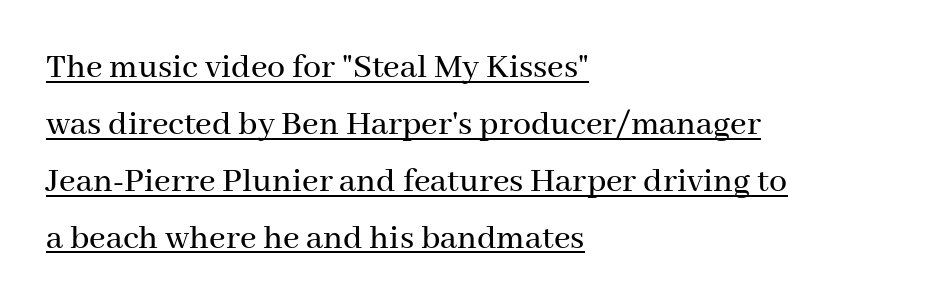
{"serif": "yes", "italic": "no", "width": "normal", "stroke_contrast": "medium", "x_height": "medium", "monospaced": "no", "underline": "yes", "align": "left", "line_spacing": "normal", "line_spacing_ratio": 1.58, "letter_spacing": "normal", "letter_spacing_em": 0.0, "glyph_px": 36}
